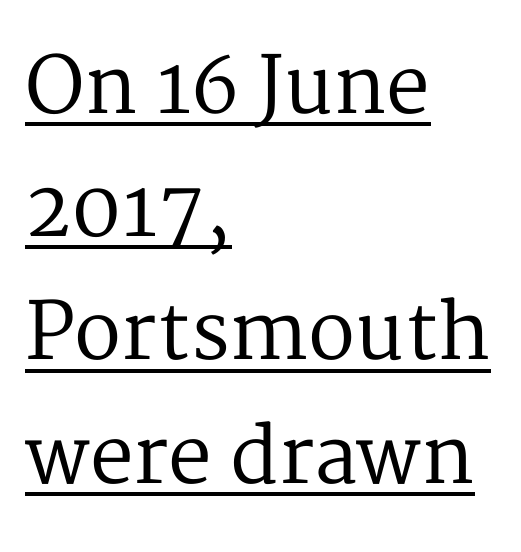
The image shows 78 px regular-weight serif type, upright; set left-aligned, normal line spacing (1.58x), normal letter spacing, underlined; medium stroke contrast and a medium x-height.
